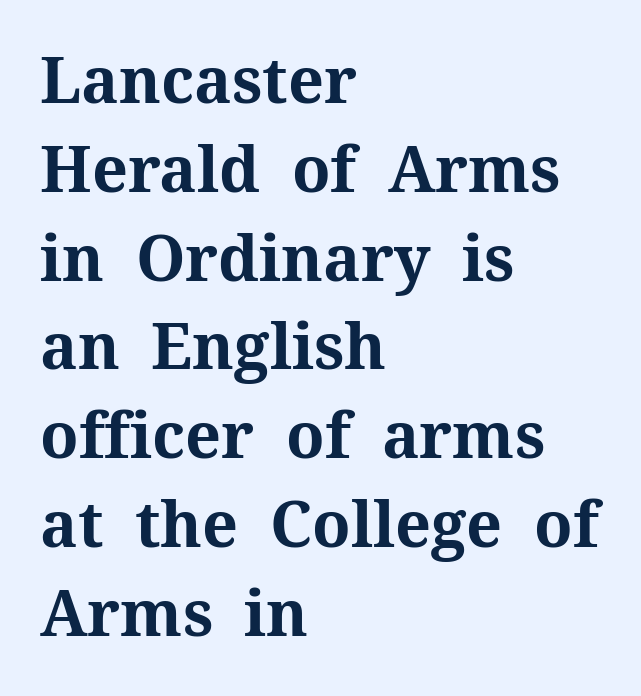
Q: Is the text bold? A: Yes.
Q: Is the text italic (slanted)? A: No, it is upright.
Q: Is the typeface a serif or a sans-serif typeface? A: Serif.
Q: Is the text underlined? A: No.
Q: How is the paragraph aligned? A: Left-aligned.
Q: Is the spacing between letters normal or unusually wide? A: Normal.
Q: Is the spacing between lines tight, normal or loose? A: Normal.
Q: Width (condensed, normal, or wide)? A: Normal.
Q: Stroke contrast? A: Medium.
Q: x-height? A: Medium.
Q: Monospaced? A: No.
